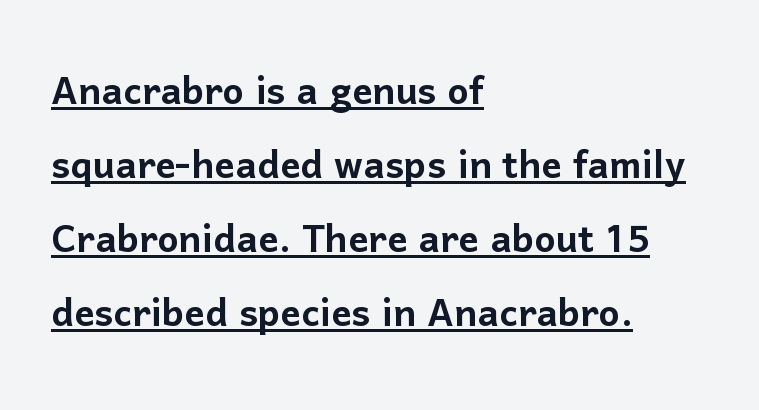
{"serif": "no", "italic": "no", "width": "normal", "stroke_contrast": "low", "x_height": "medium", "monospaced": "no", "underline": "yes", "align": "left", "line_spacing": "normal", "line_spacing_ratio": 1.48, "letter_spacing": "normal", "letter_spacing_em": 0.0, "glyph_px": 50}
